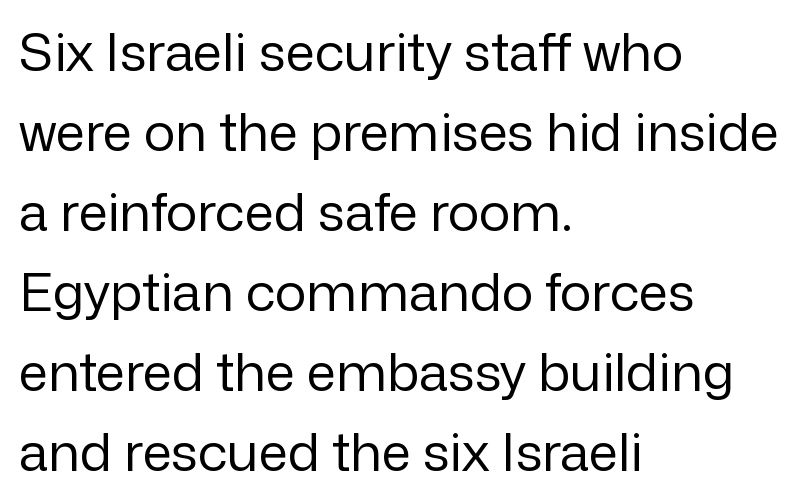
Q: Is the text bold? A: No.
Q: Is the text italic (slanted)? A: No, it is upright.
Q: Is the typeface a serif or a sans-serif typeface? A: Sans-serif.
Q: Is the text underlined? A: No.
Q: How is the paragraph aligned? A: Left-aligned.
Q: Is the spacing between letters normal or unusually wide? A: Normal.
Q: Is the spacing between lines tight, normal or loose? A: Normal.
Q: Width (condensed, normal, or wide)? A: Normal.
Q: Stroke contrast? A: Low.
Q: x-height? A: Medium.
Q: Monospaced? A: No.
